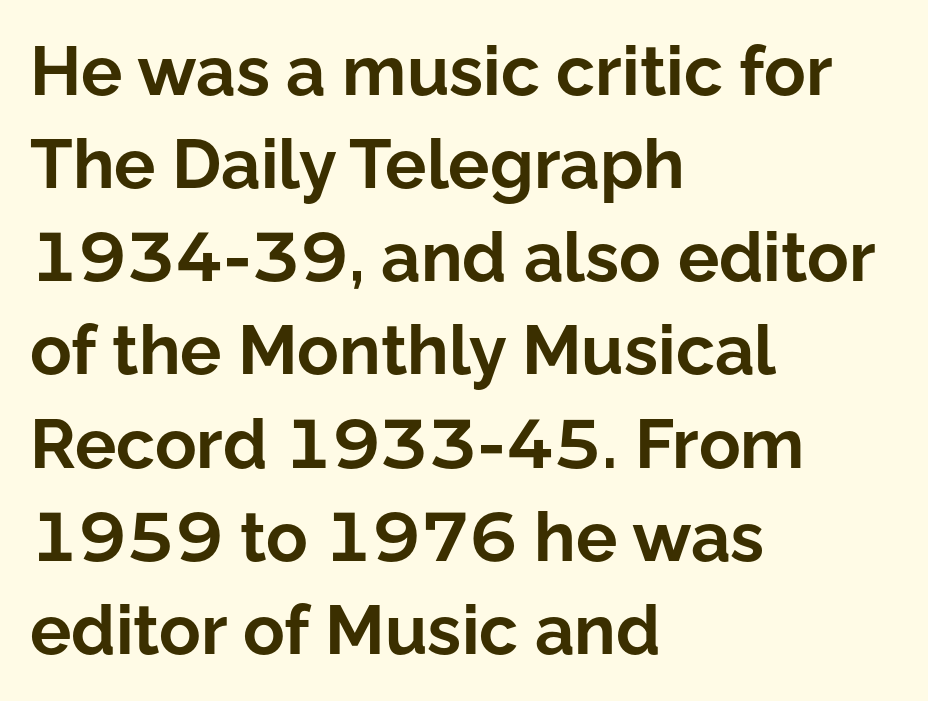
{"serif": "no", "italic": "no", "bold": "yes", "weight": "bold", "width": "normal", "stroke_contrast": "low", "x_height": "medium", "monospaced": "no", "underline": "no", "align": "left", "line_spacing": "normal", "line_spacing_ratio": 1.35, "letter_spacing": "normal", "letter_spacing_em": 0.0, "glyph_px": 69}
